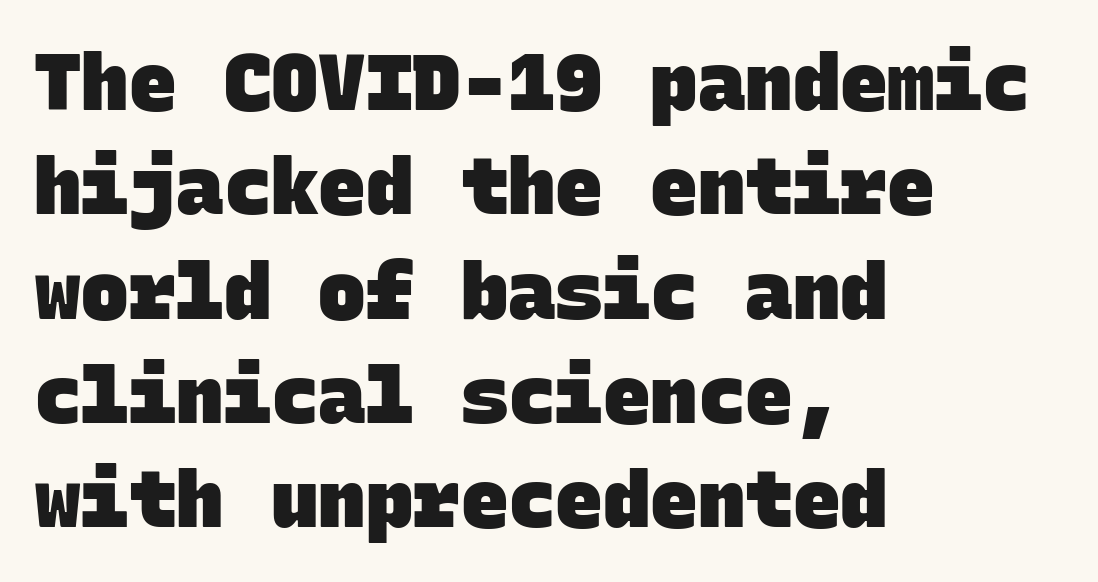
Q: Is the text bold? A: Yes.
Q: Is the typeface a serif or a sans-serif typeface? A: Sans-serif.
Q: Is the text underlined? A: No.
Q: How is the paragraph aligned? A: Left-aligned.
Q: Is the spacing between letters normal or unusually wide? A: Normal.
Q: Is the spacing between lines tight, normal or loose? A: Normal.
Q: Width (condensed, normal, or wide)? A: Normal.
Q: Stroke contrast? A: Low.
Q: x-height? A: Large.
Q: Monospaced? A: Yes.
